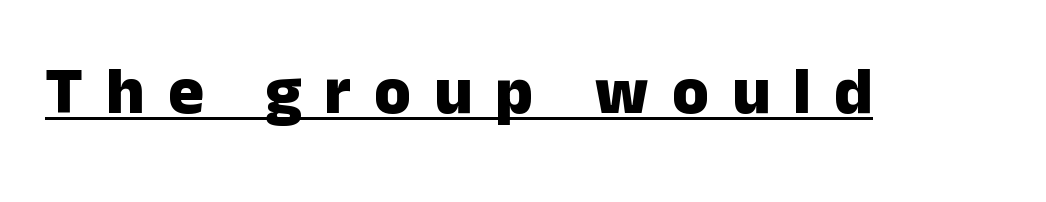
Q: Is the text bold? A: Yes.
Q: Is the text italic (slanted)? A: No, it is upright.
Q: Is the typeface a serif or a sans-serif typeface? A: Sans-serif.
Q: Is the text underlined? A: Yes.
Q: Is the spacing between letters normal or unusually wide? A: Unusually wide.
Q: Width (condensed, normal, or wide)? A: Normal.
Q: Stroke contrast? A: Low.
Q: x-height? A: Medium.
Q: Monospaced? A: No.
